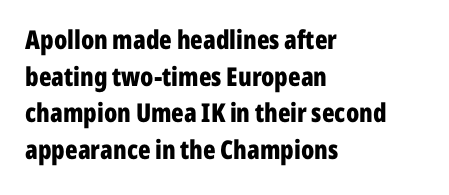
{"italic": "no", "bold": "yes", "underline": "no", "align": "left", "line_spacing": "normal", "line_spacing_ratio": 1.41, "letter_spacing": "normal", "letter_spacing_em": 0.0, "glyph_px": 26}
